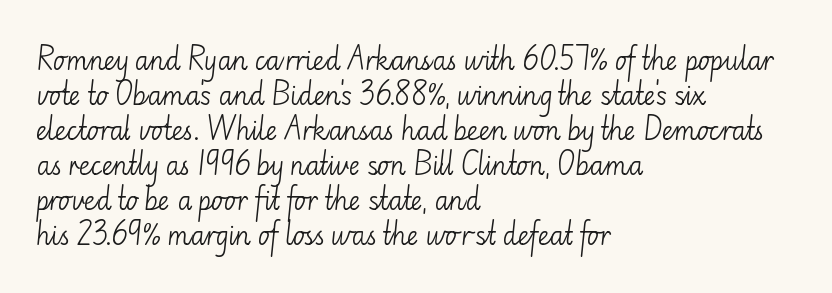
The image shows 25 px text type; set left-aligned, normal line spacing (1.4x), normal letter spacing, not underlined.
